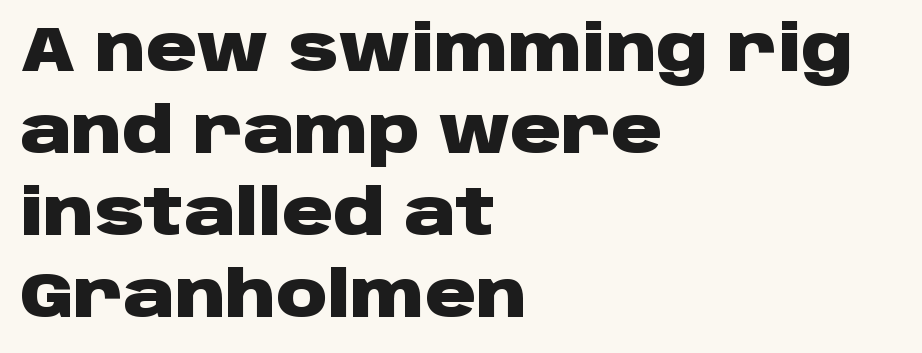
Q: Is the text bold? A: Yes.
Q: Is the text italic (slanted)? A: No, it is upright.
Q: Is the typeface a serif or a sans-serif typeface? A: Sans-serif.
Q: Is the text underlined? A: No.
Q: How is the paragraph aligned? A: Left-aligned.
Q: Is the spacing between letters normal or unusually wide? A: Normal.
Q: Is the spacing between lines tight, normal or loose? A: Normal.
Q: Width (condensed, normal, or wide)? A: Wide.
Q: Stroke contrast? A: Low.
Q: x-height? A: Large.
Q: Monospaced? A: No.
